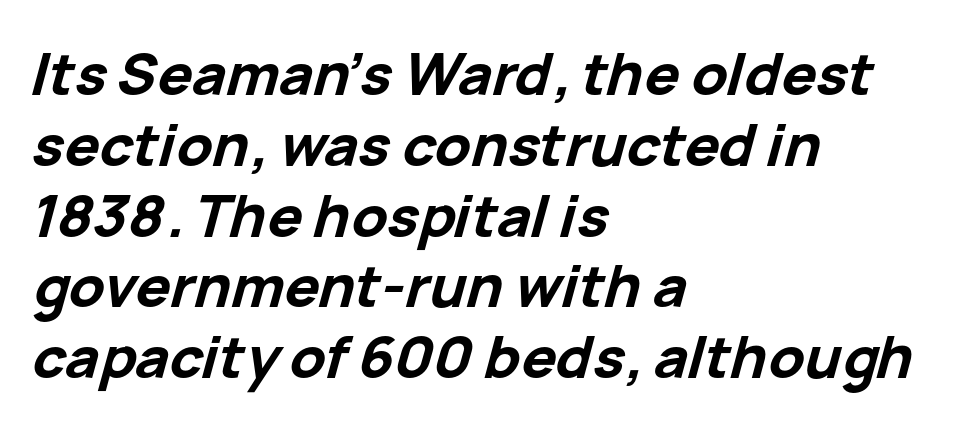
Q: Is the text bold? A: Yes.
Q: Is the text italic (slanted)? A: Yes, it leans right by about 15 degrees.
Q: Is the text underlined? A: No.
Q: How is the paragraph aligned? A: Left-aligned.
Q: Is the spacing between letters normal or unusually wide? A: Normal.
Q: Width (condensed, normal, or wide)? A: Normal.
Q: Stroke contrast? A: Low.
Q: x-height? A: Medium.
Q: Monospaced? A: No.
